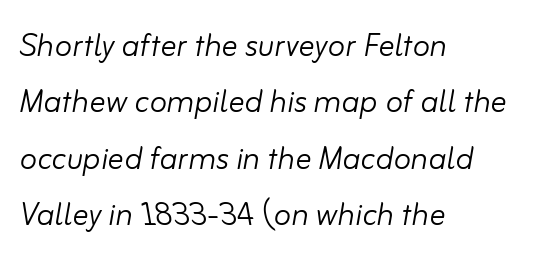
The image shows 40 px light type, italic (leaning right); set left-aligned, normal line spacing (1.41x), normal letter spacing, not underlined; low stroke contrast and a small x-height.
